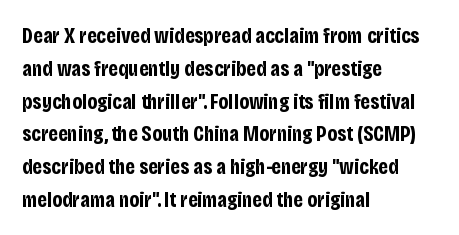
Nobody touched the tracking dial on this one. Alignment: flush left. Tall strokes in this sample are plumb rather than angled. Weight: bold.
